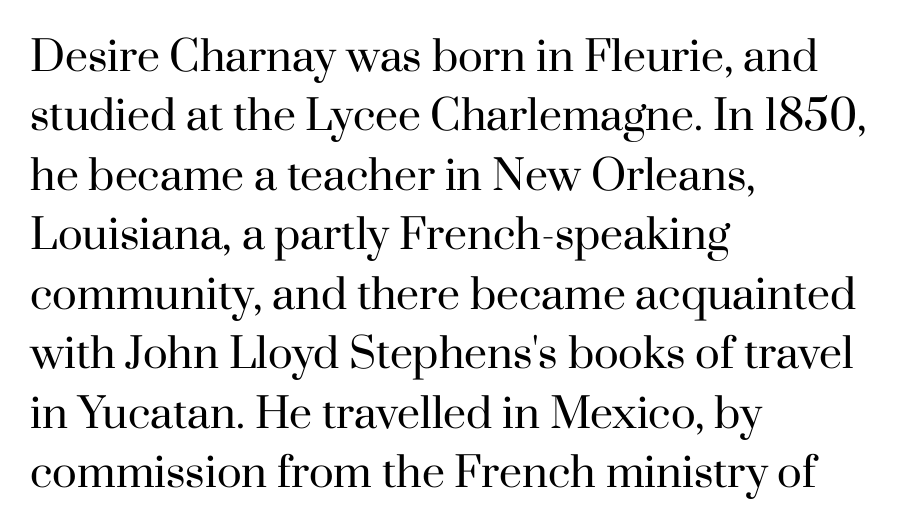
Stem width sits at or under what a default text font uses. Glyph-to-glyph distance matches everyday printed text. Character widths vary here, with narrow letters taking less room than wide ones. No word sits above an underline.
